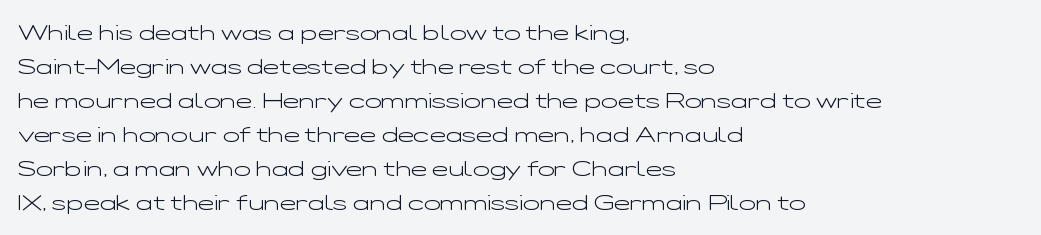
Caption: multi-line text, flush left, ragged right. Rendered with straight, roman letterforms. Beneath every word, the page is bare. Weight: not bold — regular or lighter. Nobody touched the tracking dial on this one. Vertically, the passage feels balanced, rows spaced as you'd expect.
